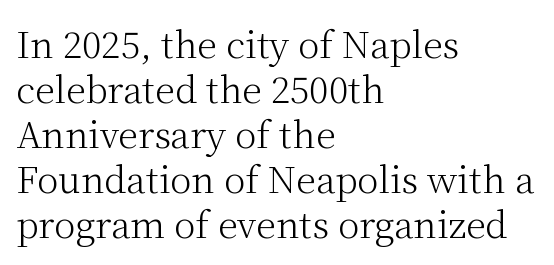
The image shows 36 px light serif type, upright; set left-aligned, normal line spacing (1.25x), normal letter spacing, not underlined; medium stroke contrast and a medium x-height.
